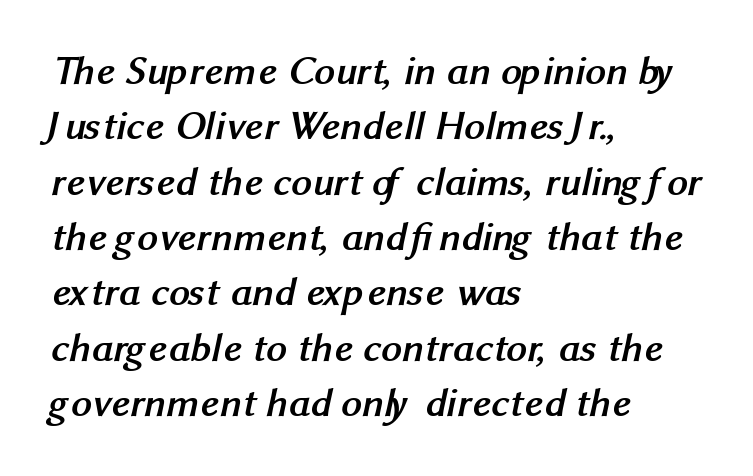
{"serif": "no", "bold": "yes", "weight": "semibold", "width": "normal", "stroke_contrast": "medium", "x_height": "medium", "monospaced": "no", "underline": "no", "align": "left", "line_spacing": "normal", "line_spacing_ratio": 1.35, "letter_spacing": "normal", "letter_spacing_em": 0.0, "glyph_px": 41}
